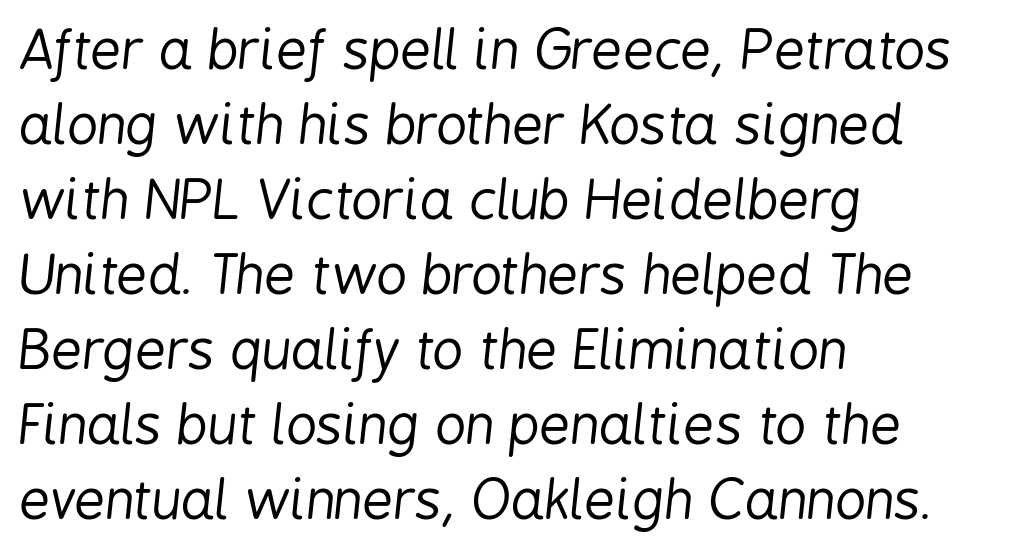
{"italic": "yes", "lean": "right", "slant_degrees": 6, "bold": "no", "weight": "regular", "width": "condensed", "stroke_contrast": "low", "x_height": "medium", "monospaced": "no", "underline": "no", "align": "left", "line_spacing": "normal", "line_spacing_ratio": 1.39, "letter_spacing": "normal", "letter_spacing_em": 0.0, "glyph_px": 54}
